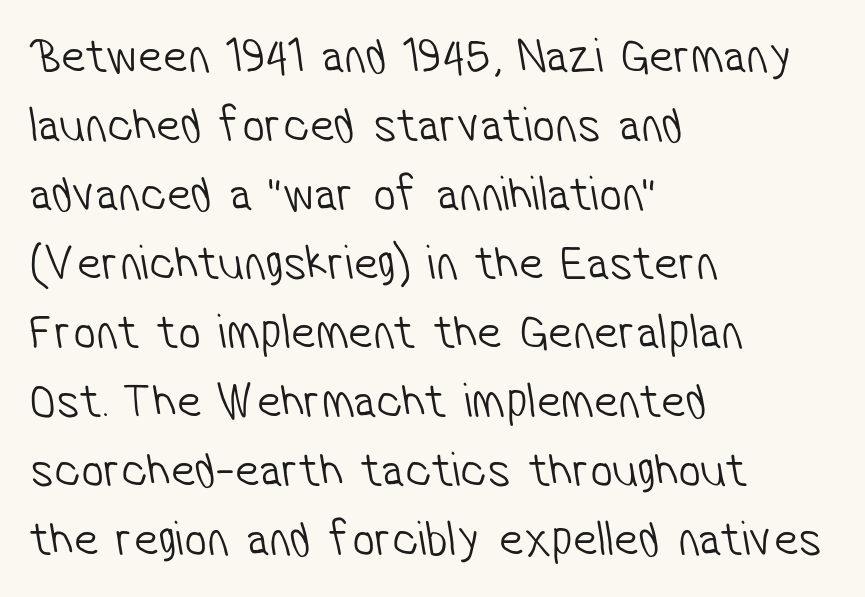
The image shows 50 px light, condensed sans-serif type; set left-aligned, normal line spacing (1.38x), normal letter spacing, not underlined; low stroke contrast and a medium x-height.
